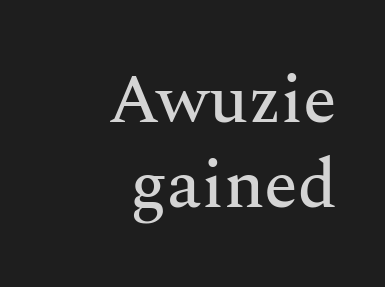
{"serif": "yes", "italic": "no", "width": "normal", "stroke_contrast": "medium", "x_height": "medium", "monospaced": "no", "underline": "no", "align": "right", "line_spacing_ratio": 1.23, "letter_spacing": "normal", "letter_spacing_em": 0.0, "glyph_px": 69}
